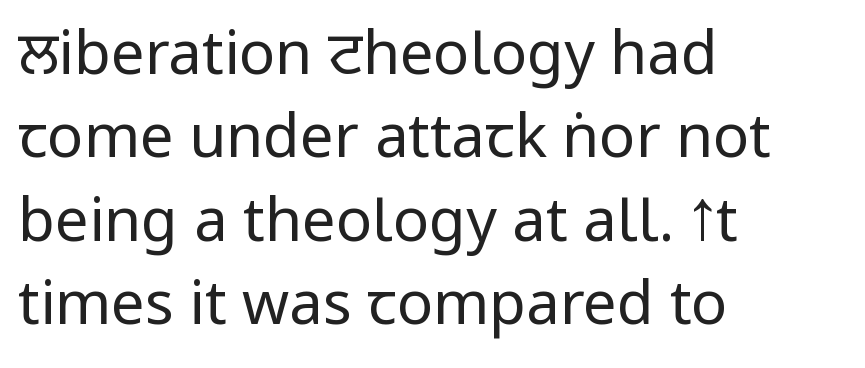
Q: Is the text bold? A: No.
Q: Is the text italic (slanted)? A: No, it is upright.
Q: Is the typeface a serif or a sans-serif typeface? A: Sans-serif.
Q: Is the text underlined? A: No.
Q: How is the paragraph aligned? A: Left-aligned.
Q: Is the spacing between letters normal or unusually wide? A: Normal.
Q: Is the spacing between lines tight, normal or loose? A: Normal.
Q: Width (condensed, normal, or wide)? A: Condensed.
Q: Stroke contrast? A: Low.
